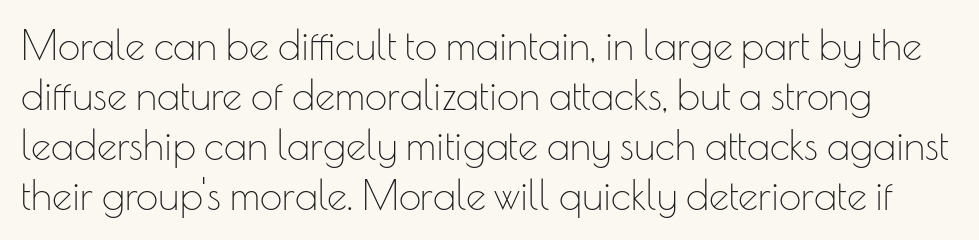
This sample has the flowing, uneven cadence of proportional lettering. These lines are composed in type without serifs. Quick note: interline space is typical. Spacing between characters is what you'd get straight out of the box. Quick note: not italic, upright.
